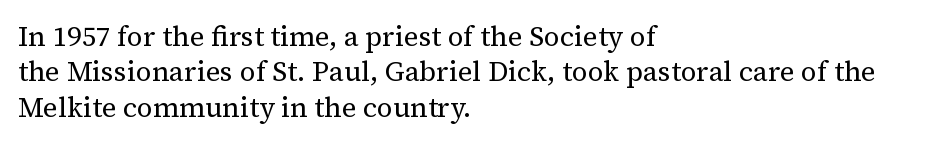
{"serif": "yes", "italic": "no", "bold": "no", "weight": "regular", "width": "normal", "stroke_contrast": "medium", "x_height": "medium", "monospaced": "no", "underline": "no", "align": "left", "line_spacing": "normal", "line_spacing_ratio": 1.26, "letter_spacing": "normal", "letter_spacing_em": 0.0, "glyph_px": 28}
